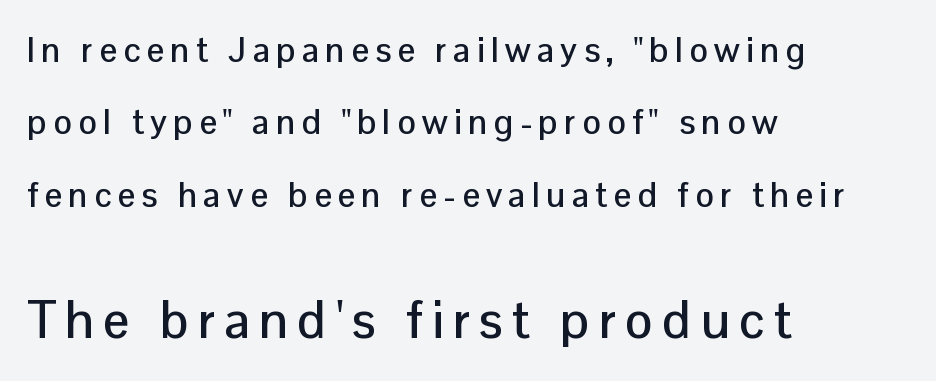
The image shows 52 px sans-serif type, upright; set left-aligned, loose line spacing (2.07x), not underlined; the second (bottom) block is 1.49x larger; low stroke contrast and a medium x-height.
